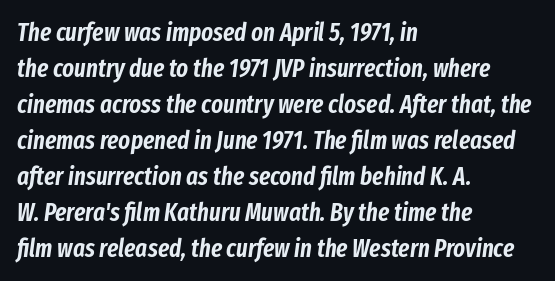
{"italic": "yes", "lean": "right", "slant_degrees": 8, "underline": "no", "align": "left", "line_spacing": "normal", "line_spacing_ratio": 1.44, "letter_spacing": "normal", "letter_spacing_em": 0.0, "glyph_px": 25}
